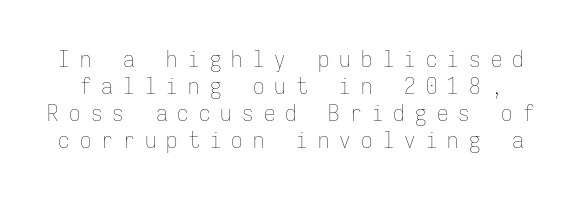
{"italic": "no", "bold": "no", "underline": "no", "line_spacing_ratio": 1.18, "letter_spacing": "wide", "letter_spacing_em": 0.44, "glyph_px": 23}
